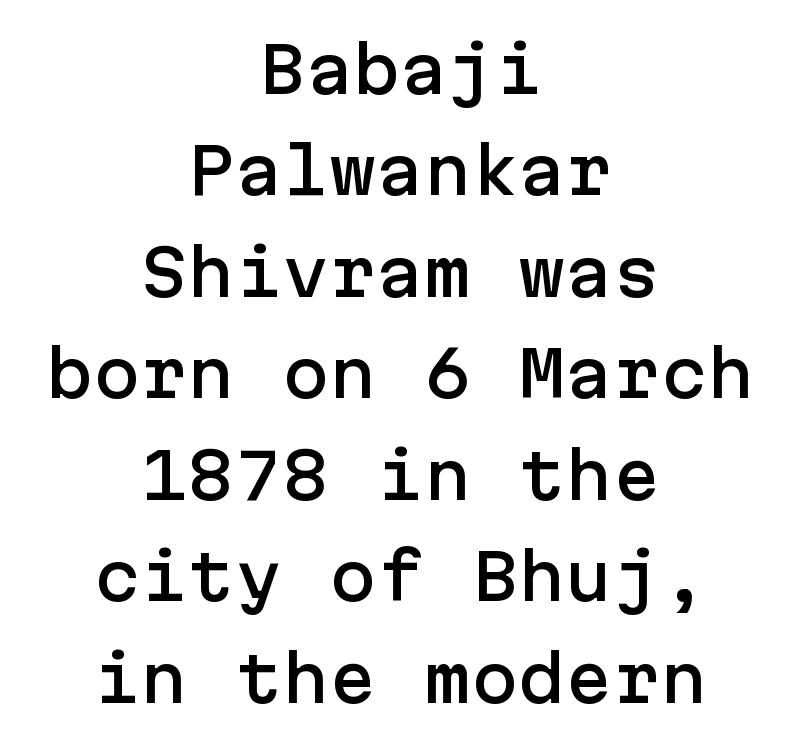
The image shows 63 px sans-serif type, upright; set centered, normal line spacing (1.61x), normal letter spacing, not underlined; low stroke contrast and a medium x-height.
